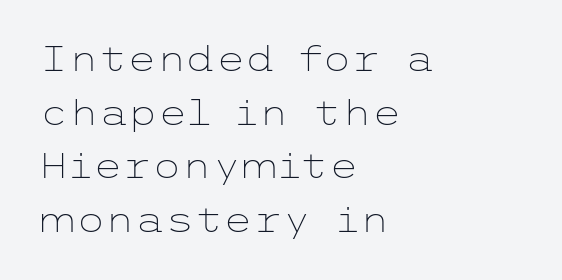
If you drew a ruler down the left edge, every line would touch it. Compared with typical paragraphs, the rows here are spaced about the same. Check under the words: just untouched page. This sample uses plain, unmodified letter spacing. This is sans-serif lettering, the kind often seen on screens and signage. Weight: not bold — regular or lighter.
